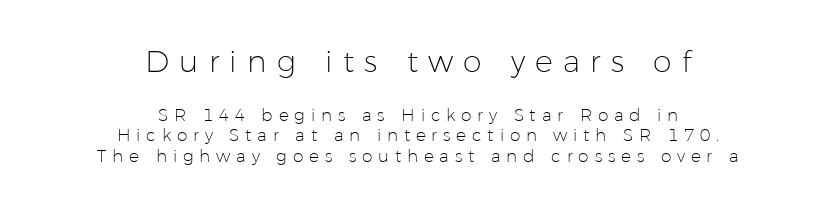
{"serif": "no", "italic": "no", "bold": "no", "weight": "light", "width": "normal", "stroke_contrast": "low", "x_height": "medium", "monospaced": "no", "underline": "no", "align": "center", "line_spacing_ratio": 1.18, "letter_spacing": "wide", "letter_spacing_em": 0.34, "larger_block": "first", "size_ratio": 1.76, "glyph_px": 30}
